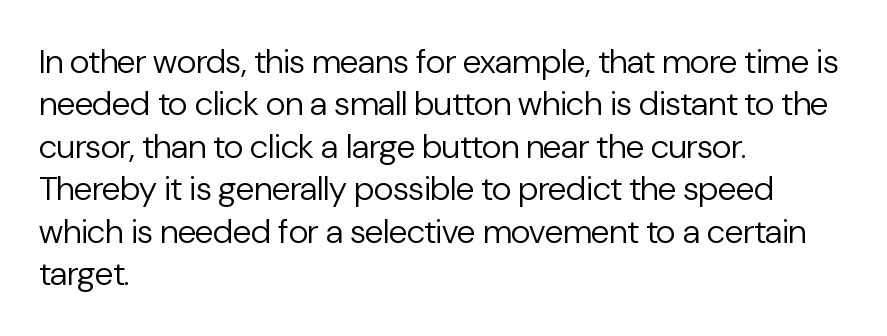
The image shows 34 px regular-weight sans-serif type, upright; set left-aligned, normal line spacing (1.25x), normal letter spacing, not underlined; low stroke contrast and a medium x-height.
